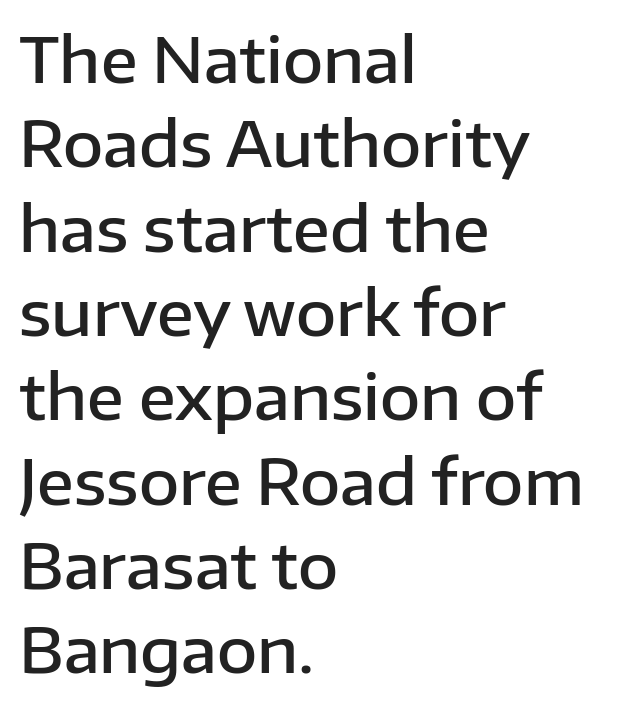
The glyphs are unaccompanied by any horizontal stroke below them. It's the straight-up-and-down kind of type. The gaps between neighbouring characters are ordinary and unremarkable. Firm but not heavy-handed strokes: this text is semibold. Is this a fixed-width face? No — the glyphs have proportional, varying widths.
